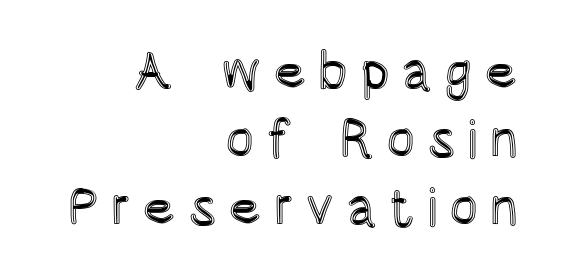
Is there much room between lines? A standard amount, neither cramped nor airy. This rendering widens character spacing well past its baseline value. Is this a fixed-width face? No — the glyphs have proportional, varying widths. Upright lettering throughout.
